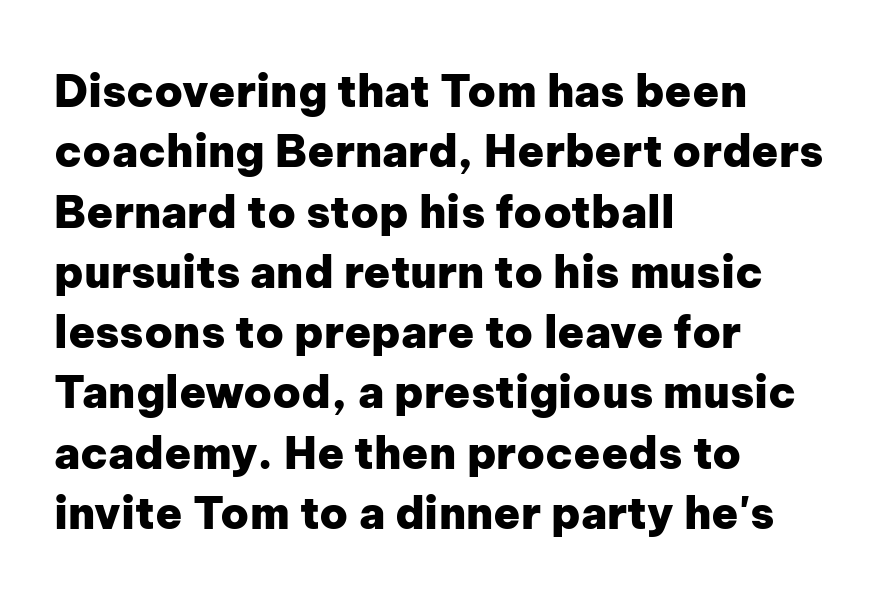
You can tell it's not italic because the verticals are truly vertical. The passage shown stacks its lines at a standard gap. Is this a fixed-width face? No — the glyphs have proportional, varying widths. Weight: bold.
